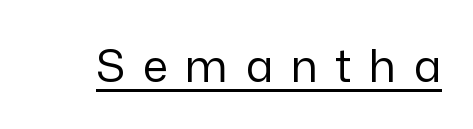
Glance below the letters and you will spot a drawn line. Stem width sits at or under what a default text font uses. The type sits square on the baseline with zero lean. Display-style spreading of the glyphs; the letterfit is very open. Serif or sans? Sans — the stroke terminals are bare. Spacing verdict: proportional, widths tailored to each character.
